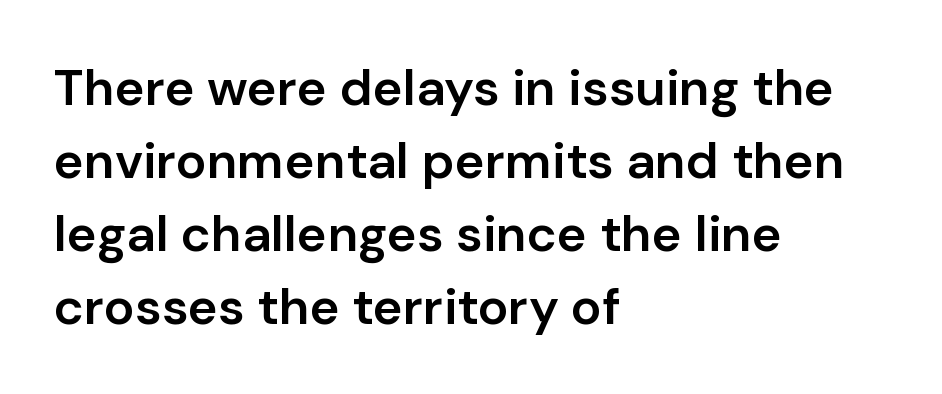
Q: Is the text bold? A: Semi-bold.
Q: Is the text italic (slanted)? A: No, it is upright.
Q: Is the typeface a serif or a sans-serif typeface? A: Sans-serif.
Q: Is the text underlined? A: No.
Q: How is the paragraph aligned? A: Left-aligned.
Q: Is the spacing between letters normal or unusually wide? A: Normal.
Q: Is the spacing between lines tight, normal or loose? A: Normal.
Q: Width (condensed, normal, or wide)? A: Normal.
Q: Stroke contrast? A: Low.
Q: x-height? A: Medium.
Q: Monospaced? A: No.
